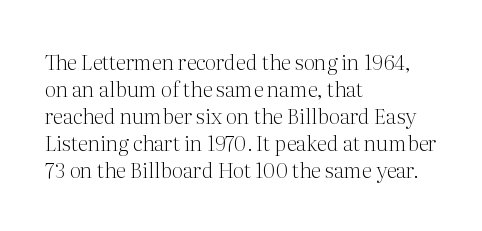
{"italic": "no", "bold": "no", "underline": "no", "align": "left", "line_spacing": "normal", "line_spacing_ratio": 1.29, "letter_spacing": "normal", "letter_spacing_em": 0.0, "glyph_px": 21}
